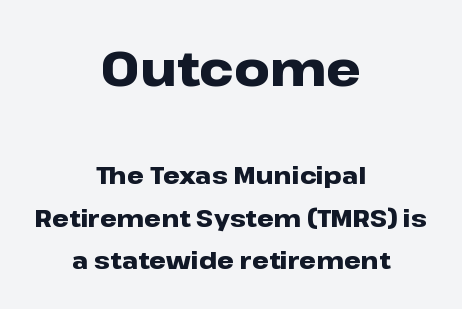
Q: Is the text bold? A: Yes.
Q: Is the text italic (slanted)? A: No, it is upright.
Q: Is the typeface a serif or a sans-serif typeface? A: Sans-serif.
Q: Is the text underlined? A: No.
Q: How is the paragraph aligned? A: Centered.
Q: Is the spacing between letters normal or unusually wide? A: Normal.
Q: Which block of text is set in a larger size, the first (top) or the second (bottom)? A: The first (top) one.
Q: Width (condensed, normal, or wide)? A: Wide.
Q: Stroke contrast? A: Low.
Q: x-height? A: Medium.
Q: Monospaced? A: No.
